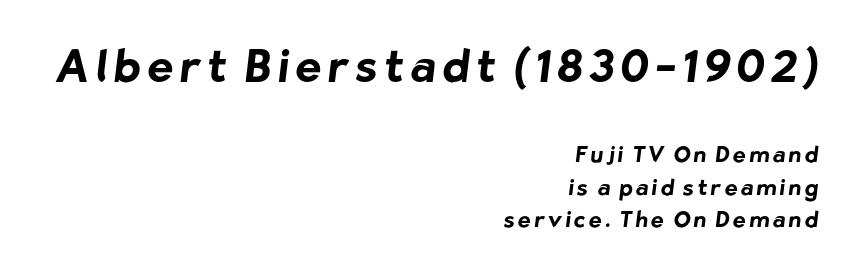
Q: Is the text bold? A: Yes.
Q: Is the typeface a serif or a sans-serif typeface? A: Sans-serif.
Q: Is the text underlined? A: No.
Q: How is the paragraph aligned? A: Right-aligned.
Q: Is the spacing between lines tight, normal or loose? A: Normal.
Q: Which block of text is set in a larger size, the first (top) or the second (bottom)? A: The first (top) one.
Q: Width (condensed, normal, or wide)? A: Normal.
Q: Stroke contrast? A: Low.
Q: x-height? A: Medium.
Q: Monospaced? A: No.
